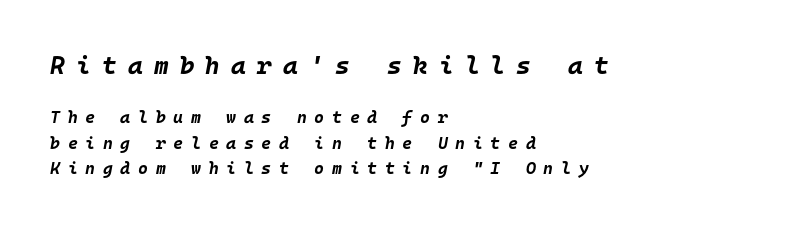
Vertically, the passage feels balanced, rows spaced as you'd expect. Anything drawn beneath the words? Only blank space. Quick note: italic. The strokes are fattened all the way to bold.
